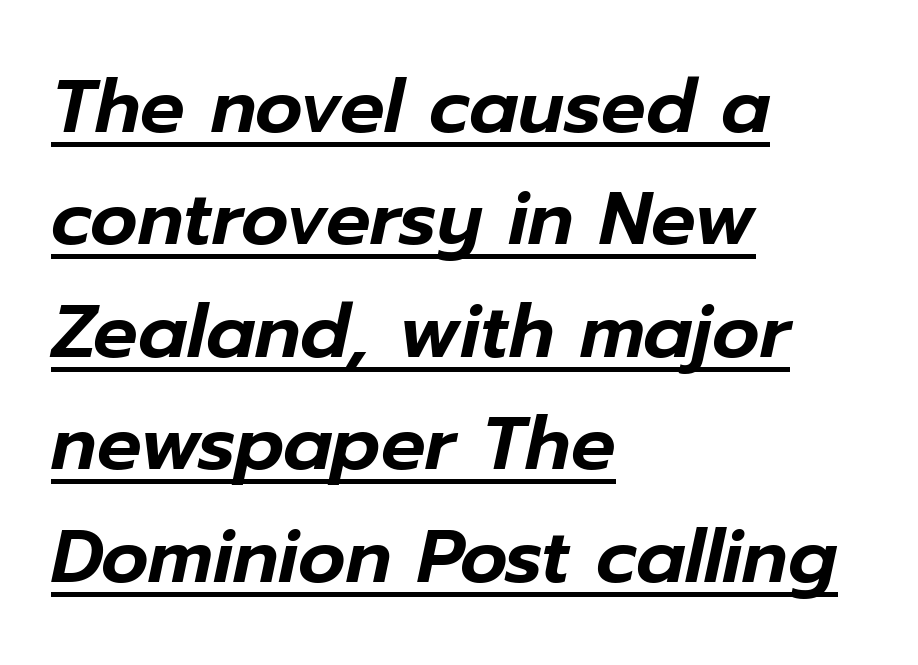
The vertical gap from one line to the next is medium. Is there an underline? Yes — a line sits under the letters. Every row of glyphs begins at an identical x-position on the left. Looking at the ascenders, they clearly lean.
